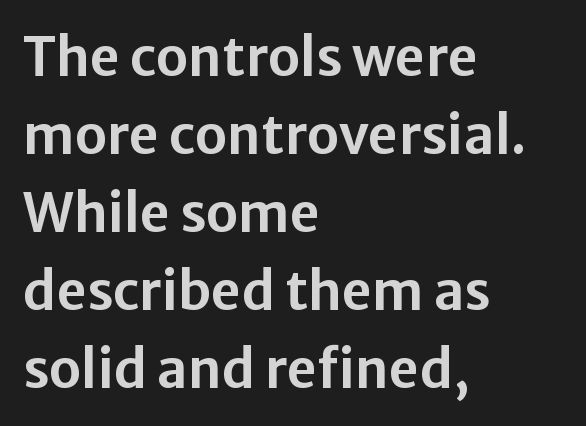
{"serif": "no", "italic": "no", "width": "normal", "stroke_contrast": "low", "x_height": "medium", "monospaced": "no", "underline": "no", "align": "left", "line_spacing": "normal", "line_spacing_ratio": 1.47, "letter_spacing": "normal", "letter_spacing_em": 0.0, "glyph_px": 53}
